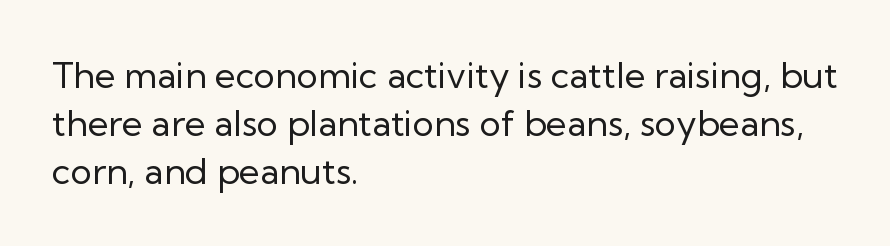
Q: Is the text bold? A: No.
Q: Is the text italic (slanted)? A: No, it is upright.
Q: Is the typeface a serif or a sans-serif typeface? A: Sans-serif.
Q: Is the text underlined? A: No.
Q: How is the paragraph aligned? A: Left-aligned.
Q: Is the spacing between letters normal or unusually wide? A: Normal.
Q: Is the spacing between lines tight, normal or loose? A: Normal.
Q: Width (condensed, normal, or wide)? A: Normal.
Q: Stroke contrast? A: Low.
Q: x-height? A: Medium.
Q: Monospaced? A: No.
